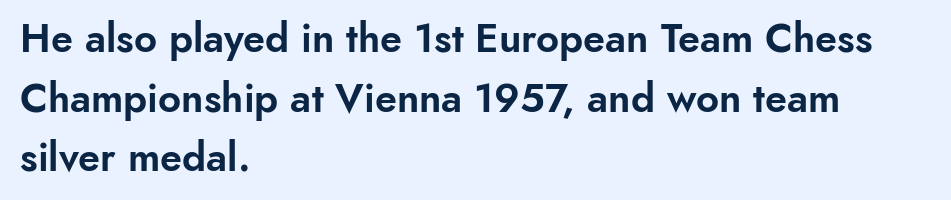
The line texture is even and compact thanks to regular tracking. The zone under the glyphs is completely vacant. The typography opts for an upright posture over an oblique one. The characters display no serif detailing; their extremities are plain. The lines are quadded left.
